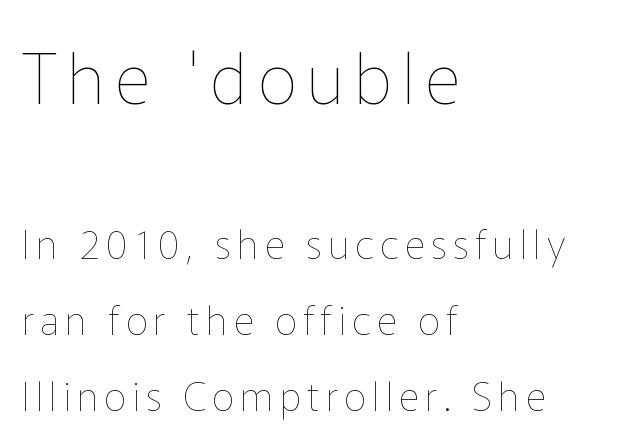
The image shows 70 px thin type, upright; set left-aligned, loose line spacing (1.91x), not underlined; the first (top) block is 1.75x larger; low stroke contrast and a medium x-height.
